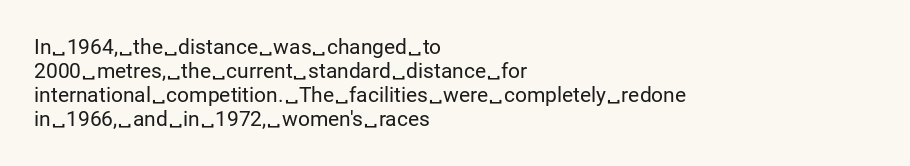
The type sits square on the baseline with zero lean. The string is rendered with underlining switched off. Weight: in the light-to-regular range. The letterforms sit shoulder to shoulder at normal distance.
